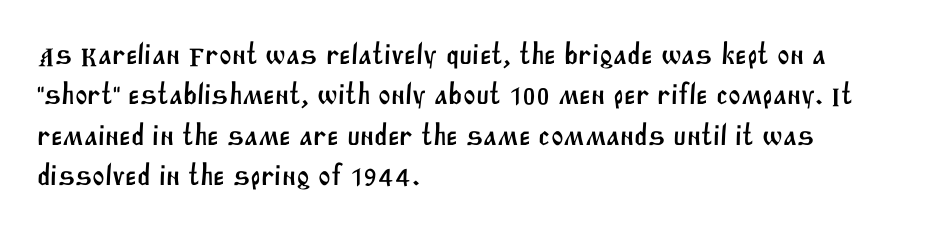
Which margin do the lines hug? The left one — the right edge is uneven. Between one letter and the next there's only the usual sliver of space. No word sits above an underline. The letters advance in unequal steps, a hallmark of proportional type. Observe the absence of serifs on each vertical stroke in this sample. The leading is moderate, giving the passage an even texture.
